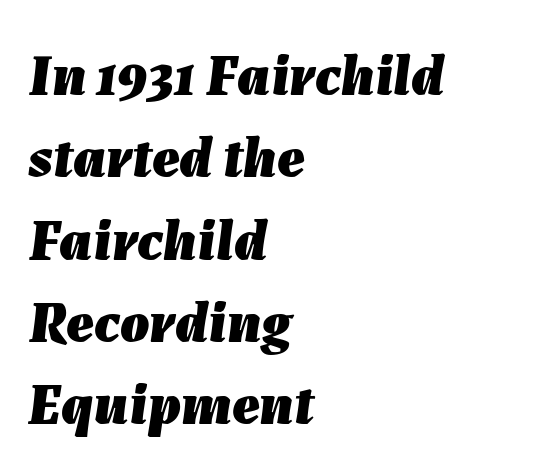
{"italic": "yes", "lean": "right", "slant_degrees": 7, "bold": "yes", "weight": "heavy", "width": "normal", "stroke_contrast": "low", "x_height": "medium", "monospaced": "no", "underline": "no", "align": "left", "line_spacing": "normal", "line_spacing_ratio": 1.42, "letter_spacing": "normal", "letter_spacing_em": 0.0, "glyph_px": 58}
